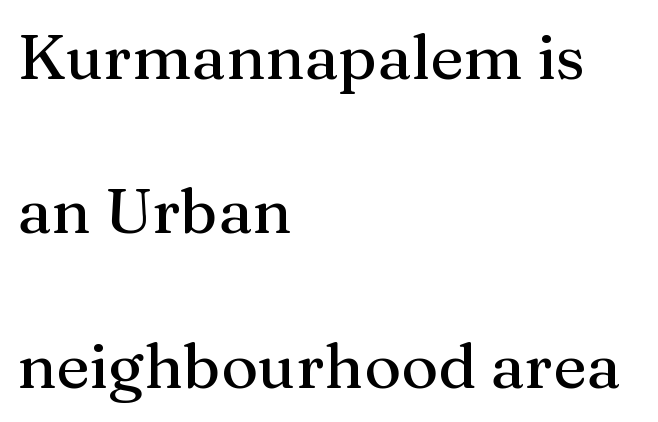
The baseline area is clear. Proportional: the letters do not fall into vertical columns. The typography opts for an upright posture over an oblique one. This is serif lettering, the kind often seen in printed books.
